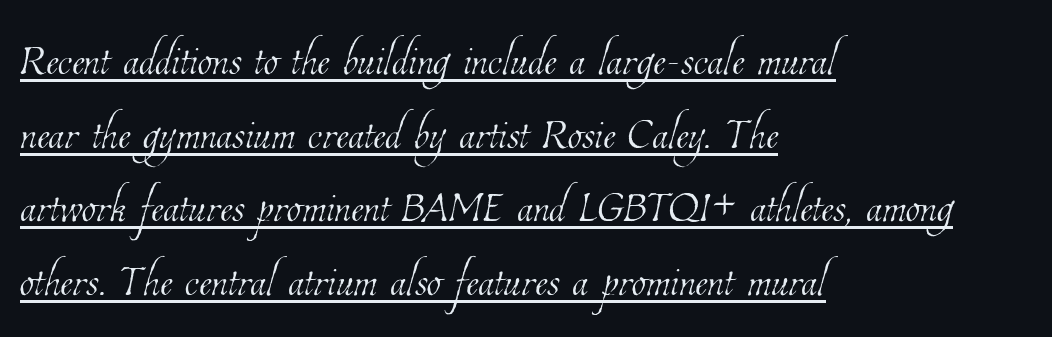
One glance says typical: line gaps are just what's usual. You could call the tracking neutral — neither tight nor loose. Think of a printed novel: that variable character pitch is what you see here. Left-aligned paragraph, ragged on the right.
